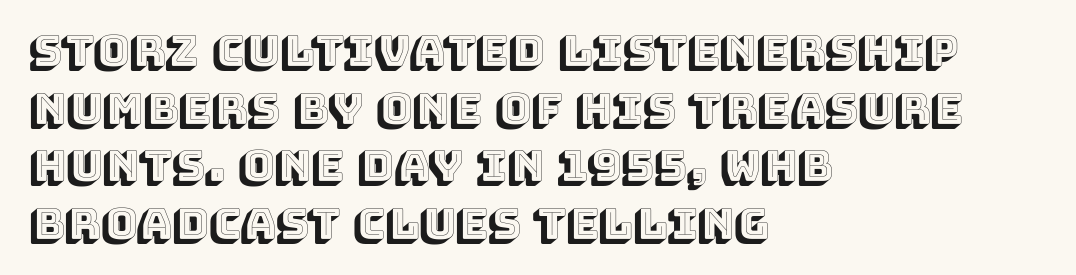
Ordinary non-slanted type is in use. Here the designer chose a conventional face with non-uniform glyph widths. Anything drawn beneath the words? Only blank space. Compared with typical paragraphs, the rows here are spaced about the same. The type is set solid horizontally, with unmodified tracking. Caption: multi-line text, flush left, ragged right.
